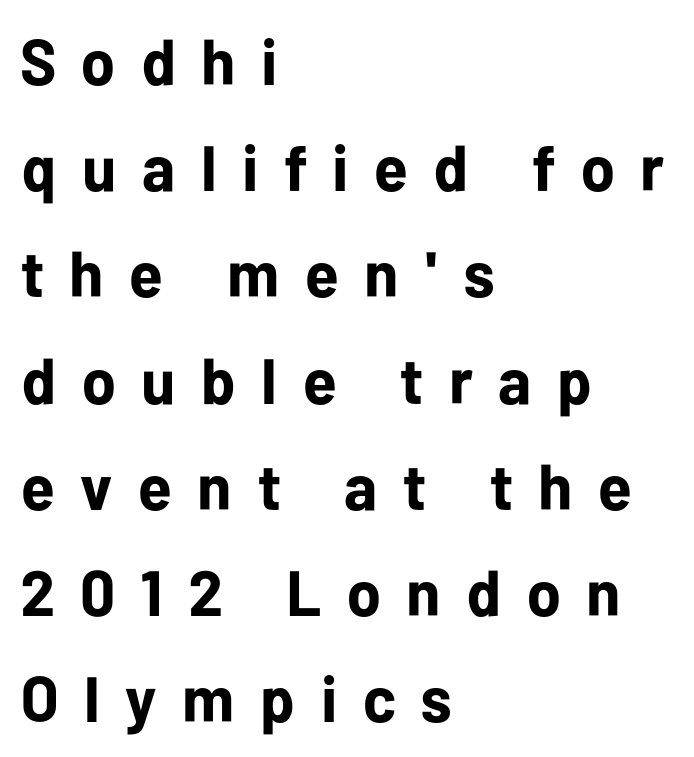
The image shows 64 px bold sans-serif type, upright; set left-aligned, normal line spacing (1.66x), unusually wide letter spacing (+0.4 em), not underlined; low stroke contrast and a medium x-height.
